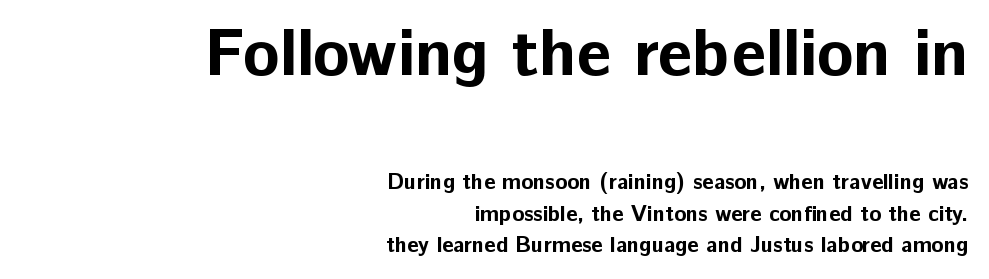
The passage shown stacks its lines at a standard gap. Quick note: not italic, upright. The face used here appears at its bigger size in the upper chunk. Heavy, bold letterforms. Lines of text with bare space underneath. This sample has the flowing, uneven cadence of proportional lettering.
